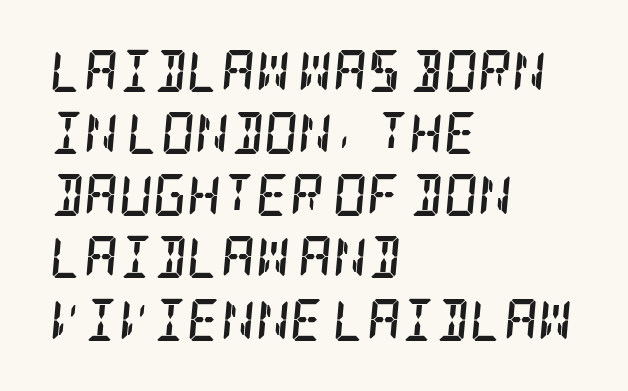
Q: Is the text bold? A: Yes.
Q: Is the text italic (slanted)? A: Yes, it leans right by about 5 degrees.
Q: Is the typeface a serif or a sans-serif typeface? A: Serif.
Q: Is the text underlined? A: No.
Q: How is the paragraph aligned? A: Left-aligned.
Q: Is the spacing between letters normal or unusually wide? A: Normal.
Q: Is the spacing between lines tight, normal or loose? A: Normal.
Q: Width (condensed, normal, or wide)? A: Condensed.
Q: Stroke contrast? A: Low.
Q: x-height? A: Large.
